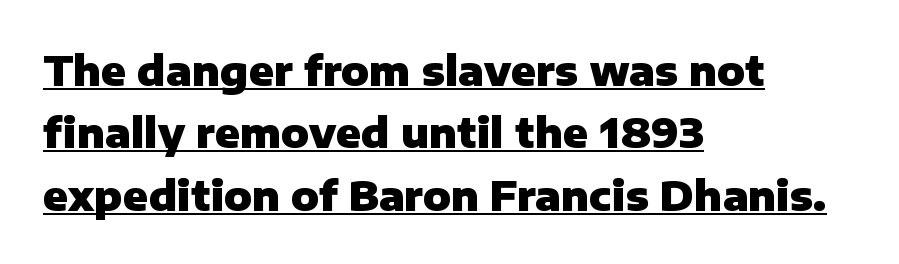
The image shows 41 px heavy sans-serif type, upright; set left-aligned, normal line spacing (1.52x), normal letter spacing, underlined; low stroke contrast and a medium x-height.
